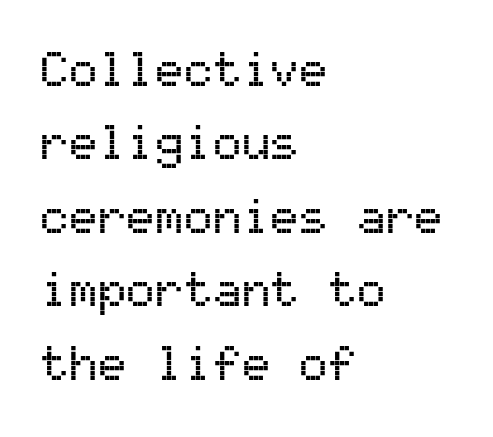
Q: Is the text italic (slanted)? A: No, it is upright.
Q: Is the typeface a serif or a sans-serif typeface? A: Sans-serif.
Q: Is the text underlined? A: No.
Q: How is the paragraph aligned? A: Left-aligned.
Q: Is the spacing between letters normal or unusually wide? A: Normal.
Q: Is the spacing between lines tight, normal or loose? A: Normal.
Q: Width (condensed, normal, or wide)? A: Normal.
Q: Stroke contrast? A: Medium.
Q: x-height? A: Medium.
Q: Monospaced? A: Yes.
